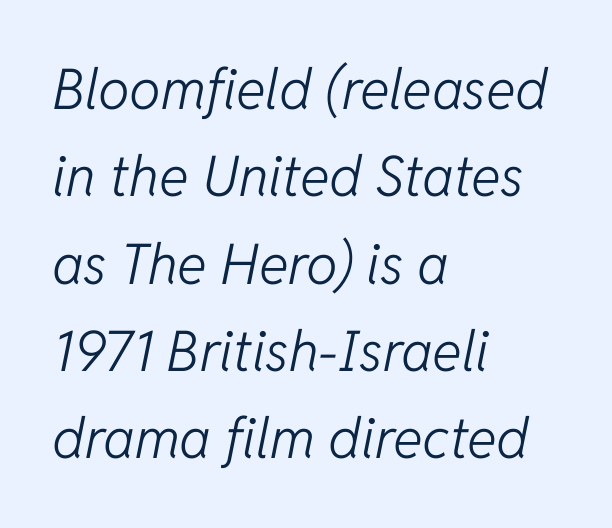
{"italic": "yes", "lean": "right", "slant_degrees": 11, "bold": "no", "weight": "light", "width": "normal", "stroke_contrast": "low", "x_height": "medium", "monospaced": "no", "underline": "no", "align": "left", "line_spacing": "normal", "line_spacing_ratio": 1.56, "letter_spacing": "normal", "letter_spacing_em": 0.0, "glyph_px": 56}
